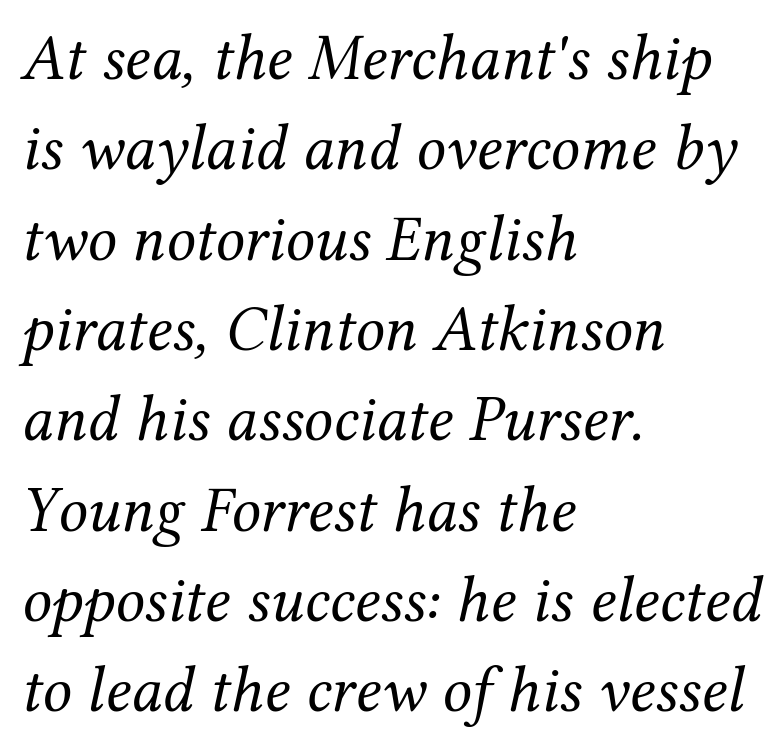
Weight: in the light-to-regular range. Is the letter spacing exaggerated? No — it looks like the ordinary default. Does the leading feel generous? No, just average. Descenders hang freely into open space.
